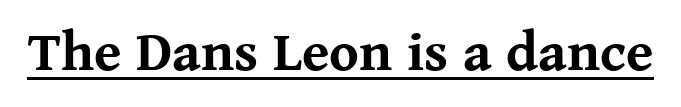
Small tapered or slab feet sit at the stroke ends, so this counts as serif. No italicization has been applied; the sample stays upright. The passage shown is typed in a proportional face where columns would drift. A full-strength bold gives these letters their thick strokes. What decoration does the sample have? An underline.
